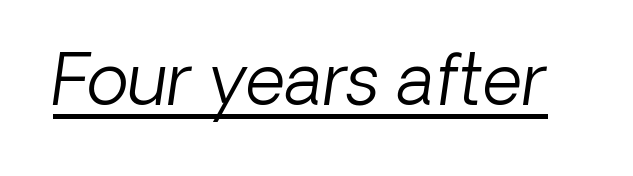
{"serif": "no", "bold": "no", "weight": "light", "width": "normal", "stroke_contrast": "low", "x_height": "medium", "monospaced": "no", "underline": "yes", "letter_spacing": "normal", "letter_spacing_em": 0.0, "glyph_px": 69}
